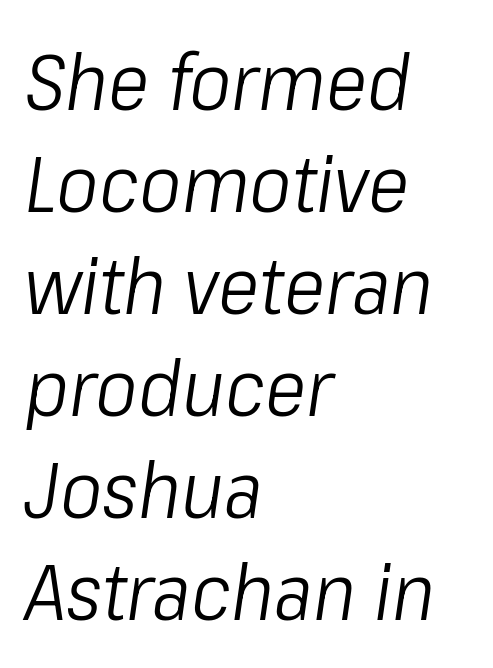
The image shows 79 px light, condensed type, italic (leaning right); set left-aligned, normal line spacing (1.29x), normal letter spacing, not underlined; low stroke contrast and a medium x-height.
